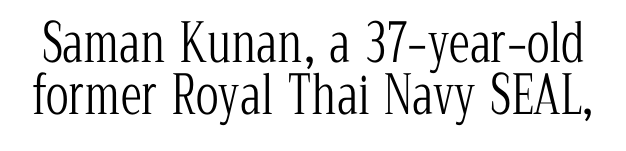
Q: Is the text bold? A: No.
Q: Is the text italic (slanted)? A: No, it is upright.
Q: Is the typeface a serif or a sans-serif typeface? A: Serif.
Q: Is the text underlined? A: No.
Q: Is the spacing between letters normal or unusually wide? A: Normal.
Q: Is the spacing between lines tight, normal or loose? A: Tight.
Q: Width (condensed, normal, or wide)? A: Condensed.
Q: Stroke contrast? A: Low.
Q: x-height? A: Medium.
Q: Monospaced? A: No.
